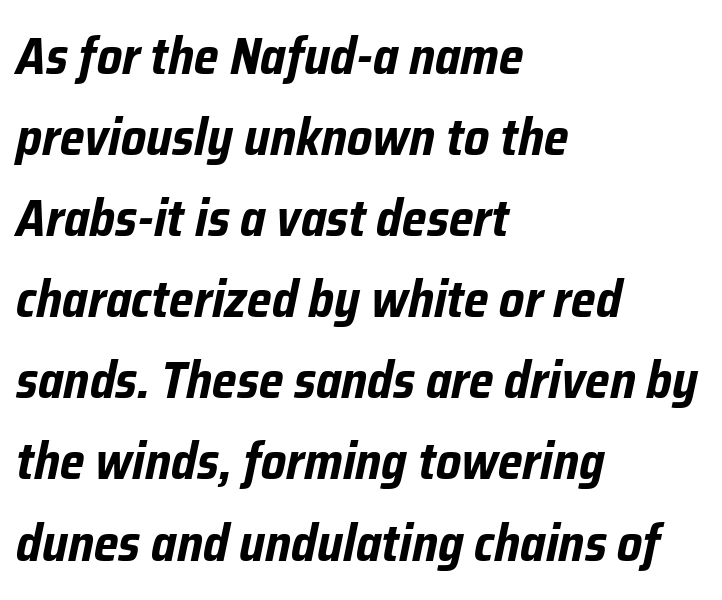
The rendering keeps characters at their native spacing. Each new line begins a customary step beneath the previous one. The space beneath each line is pristine and unruled. Is the type bold? Yes — the strokes are clearly thick and heavy.
